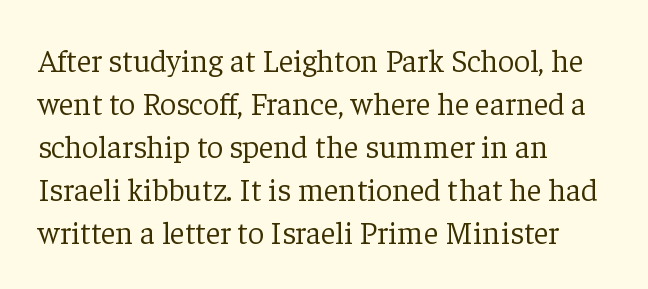
Letters rest on an invisible, unmarked baseline. Stem width sits at or under what a default text font uses. Letterform terminals end in serifs throughout the passage. This sample has the flowing, uneven cadence of proportional lettering. Layout note: lines flush left. A typesetter would mark this as roman, not italic.
